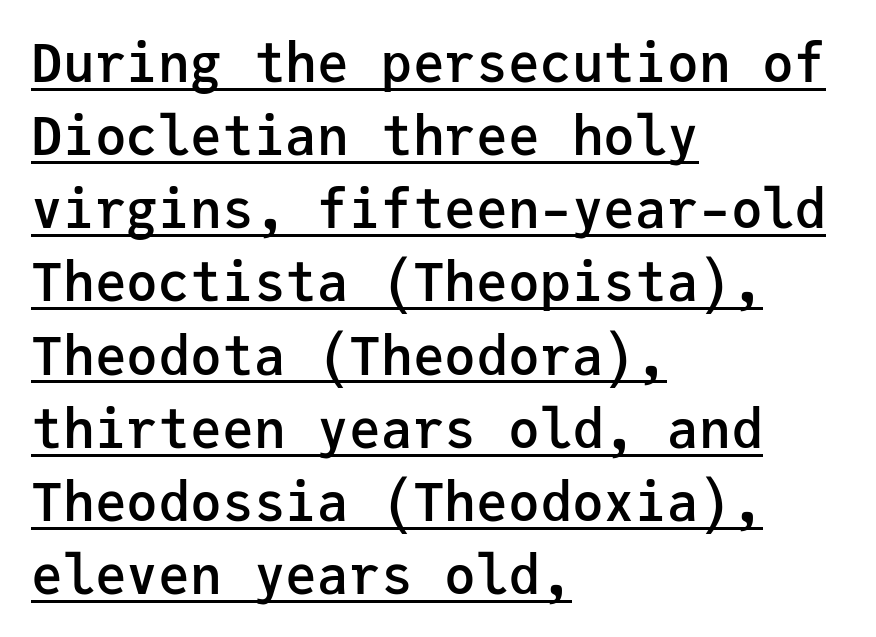
Q: Is the text bold? A: Semi-bold.
Q: Is the text italic (slanted)? A: No, it is upright.
Q: Is the typeface a serif or a sans-serif typeface? A: Sans-serif.
Q: Is the text underlined? A: Yes.
Q: How is the paragraph aligned? A: Left-aligned.
Q: Is the spacing between letters normal or unusually wide? A: Normal.
Q: Is the spacing between lines tight, normal or loose? A: Normal.
Q: Width (condensed, normal, or wide)? A: Normal.
Q: Stroke contrast? A: Low.
Q: x-height? A: Medium.
Q: Monospaced? A: Yes.
